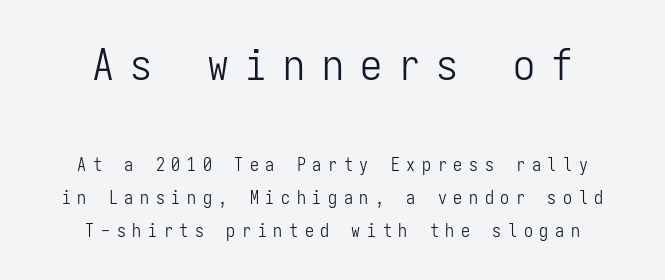
Q: Is the text bold? A: No.
Q: Is the text italic (slanted)? A: No, it is upright.
Q: Is the typeface a serif or a sans-serif typeface? A: Sans-serif.
Q: Is the text underlined? A: No.
Q: How is the paragraph aligned? A: Centered.
Q: Is the spacing between letters normal or unusually wide? A: Unusually wide.
Q: Which block of text is set in a larger size, the first (top) or the second (bottom)? A: The first (top) one.
Q: Width (condensed, normal, or wide)? A: Condensed.
Q: Stroke contrast? A: Low.
Q: x-height? A: Medium.
Q: Monospaced? A: Yes.
